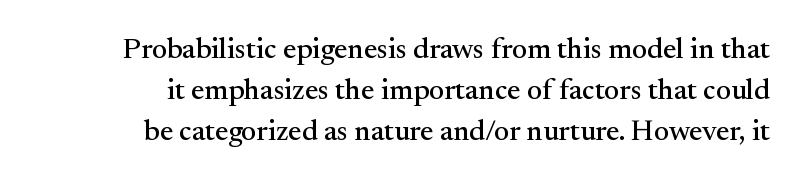
Q: Is the text italic (slanted)? A: No, it is upright.
Q: Is the typeface a serif or a sans-serif typeface? A: Serif.
Q: Is the text underlined? A: No.
Q: Is the spacing between letters normal or unusually wide? A: Normal.
Q: Is the spacing between lines tight, normal or loose? A: Normal.
Q: Width (condensed, normal, or wide)? A: Normal.
Q: Stroke contrast? A: Medium.
Q: x-height? A: Small.
Q: Monospaced? A: No.
